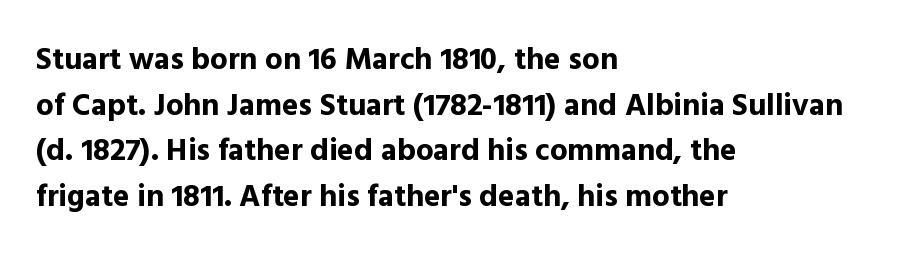
Character widths vary here, with narrow letters taking less room than wide ones. The specimen reads as upright at a glance. In terms of letterspacing, this is plain default setting. Typographically, this falls in the sans-serif category. The setting favours the left margin, as ordinary paragraphs usually do.
